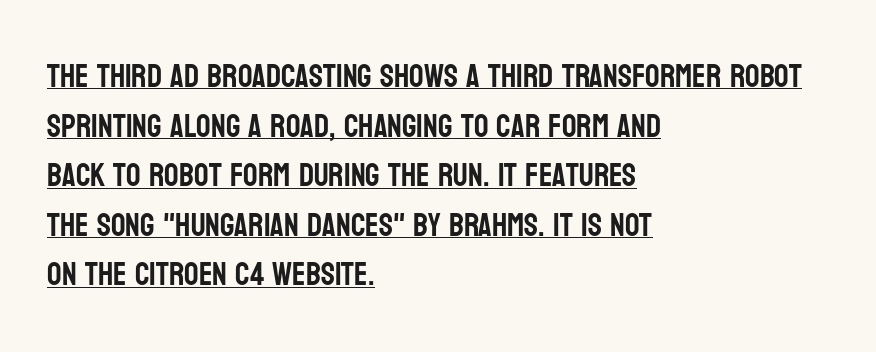
Nothing sits at the stroke ends, so this counts as sans-serif. The passage shown is underscored from start to finish. Is this a fixed-width face? No — the glyphs have proportional, varying widths. A typesetter would call this zero additional tracking.
